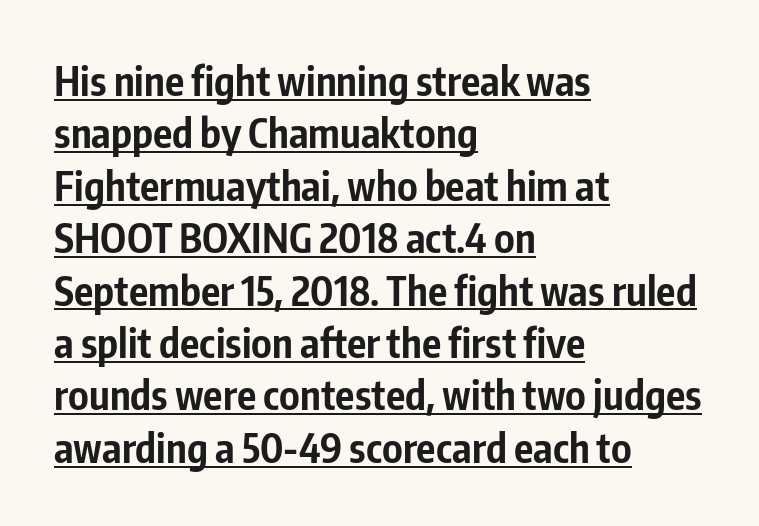
The image shows 40 px bold, condensed sans-serif type, upright; set left-aligned, normal line spacing (1.31x), normal letter spacing, underlined; low stroke contrast and a medium x-height.
